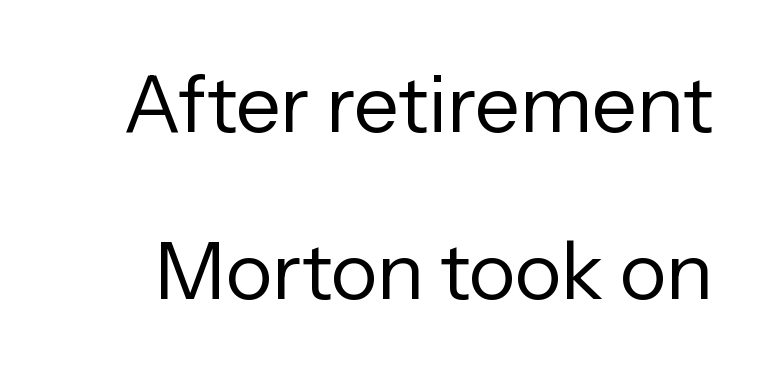
This sample has the flowing, uneven cadence of proportional lettering. Weight class: somewhere from thin through regular. This rendering employs a face without finishing strokes, i.e., a sans-serif. When letters stand straight like this, we call the style roman or upright. The area under the type is left untouched. You could call the tracking neutral — neither tight nor loose.
